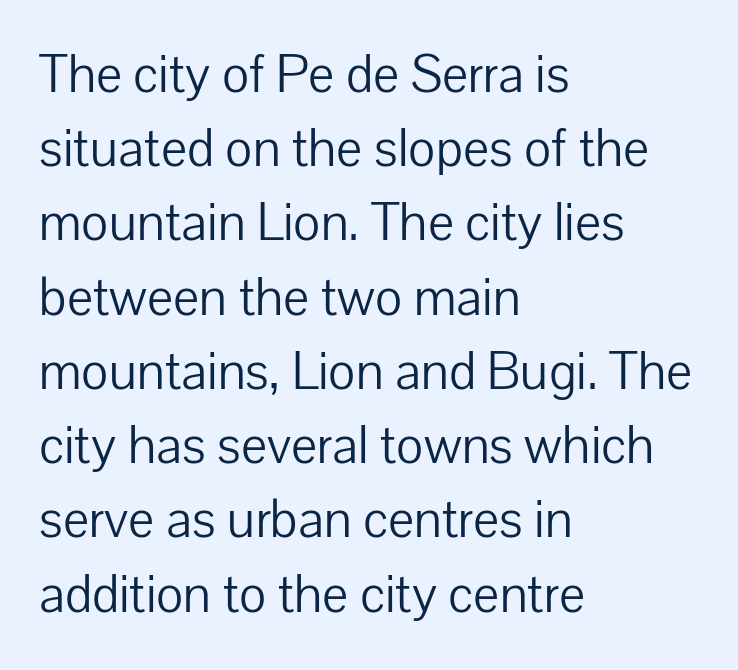
Q: Is the text bold? A: No.
Q: Is the text italic (slanted)? A: No, it is upright.
Q: Is the typeface a serif or a sans-serif typeface? A: Sans-serif.
Q: Is the text underlined? A: No.
Q: How is the paragraph aligned? A: Left-aligned.
Q: Is the spacing between letters normal or unusually wide? A: Normal.
Q: Is the spacing between lines tight, normal or loose? A: Normal.
Q: Width (condensed, normal, or wide)? A: Normal.
Q: Stroke contrast? A: Low.
Q: x-height? A: Medium.
Q: Monospaced? A: No.
